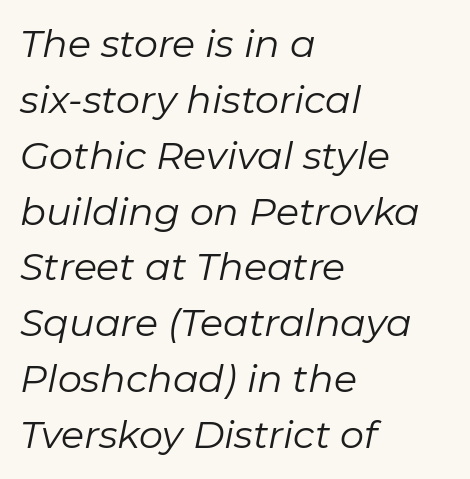
The image shows 38 px regular-weight type, italic (leaning right); set left-aligned, normal line spacing (1.47x), normal letter spacing, not underlined; low stroke contrast and a medium x-height.
